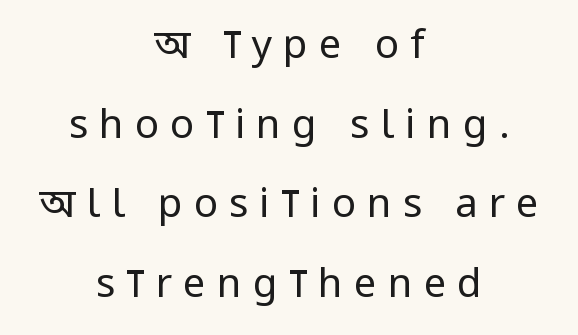
Honestly, there is no underline to notice here at all. Casual observation: everything's sitting right in the middle. In terms of letterspacing, this is a distinctly airy, spread setting. A light-to-regular cut is what we see here.
